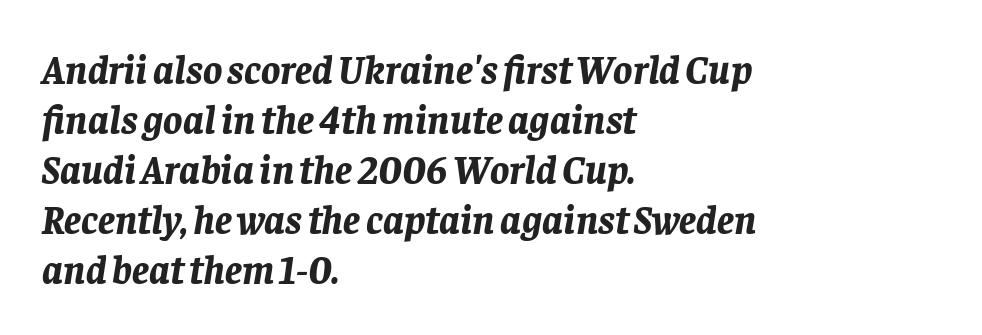
Q: Is the text bold? A: Yes.
Q: Is the text italic (slanted)? A: Yes, it leans right by about 8 degrees.
Q: Is the text underlined? A: No.
Q: How is the paragraph aligned? A: Left-aligned.
Q: Is the spacing between letters normal or unusually wide? A: Normal.
Q: Is the spacing between lines tight, normal or loose? A: Normal.
Q: Width (condensed, normal, or wide)? A: Normal.
Q: Stroke contrast? A: Low.
Q: x-height? A: Large.
Q: Monospaced? A: No.
